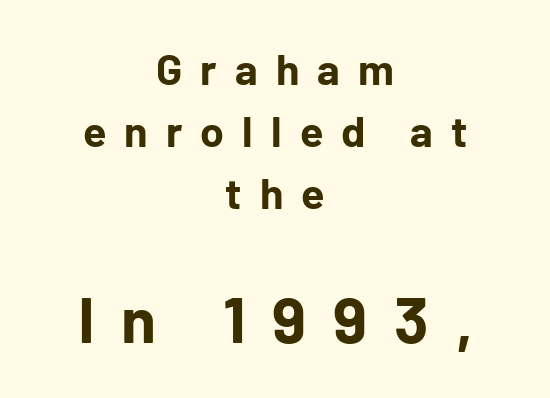
The image shows 64 px bold sans-serif type, upright; set centered, normal line spacing (1.44x), unusually wide letter spacing (+0.42 em), not underlined; the second (bottom) block is 1.49x larger; low stroke contrast and a medium x-height.
